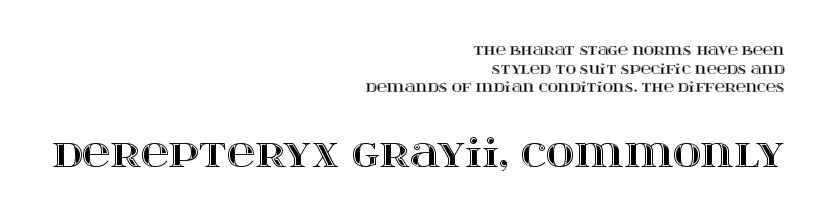
The image shows 39 px wide type, upright; set right-aligned, normal line spacing (1.33x), normal letter spacing, not underlined; the second (bottom) block is 2.79x larger; a large x-height.
